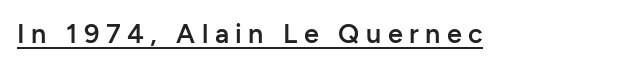
When letters stand straight like this, we call the style roman or upright. Does a line run under the words? Yes, clearly. Look at the tracking — it's clearly loosened, letters drifting apart. Typesetter's note: demi weight, one step under bold.
